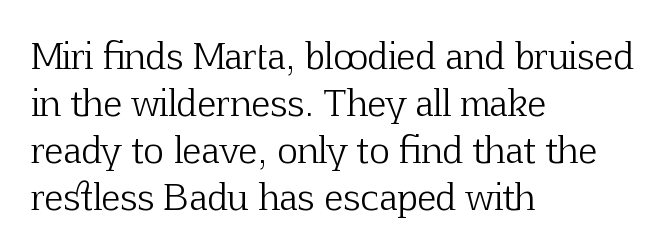
The image shows 35 px light serif type, upright; set left-aligned, normal line spacing (1.34x), normal letter spacing, not underlined; low stroke contrast and a medium x-height.
